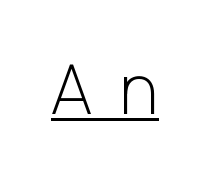
Q: Is the text bold? A: No.
Q: Is the text italic (slanted)? A: No, it is upright.
Q: Is the typeface a serif or a sans-serif typeface? A: Sans-serif.
Q: Is the text underlined? A: Yes.
Q: Is the spacing between letters normal or unusually wide? A: Unusually wide.
Q: Width (condensed, normal, or wide)? A: Normal.
Q: Stroke contrast? A: Low.
Q: x-height? A: Medium.
Q: Monospaced? A: No.
